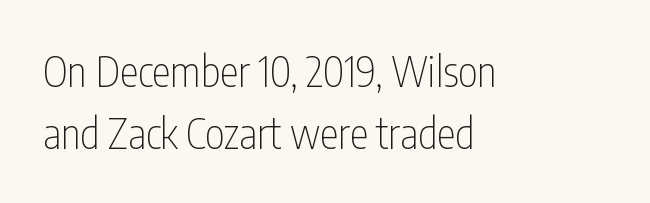
Q: Is the text bold? A: No.
Q: Is the text italic (slanted)? A: No, it is upright.
Q: Is the typeface a serif or a sans-serif typeface? A: Sans-serif.
Q: Is the text underlined? A: No.
Q: How is the paragraph aligned? A: Left-aligned.
Q: Is the spacing between letters normal or unusually wide? A: Normal.
Q: Is the spacing between lines tight, normal or loose? A: Normal.
Q: Width (condensed, normal, or wide)? A: Condensed.
Q: Stroke contrast? A: Low.
Q: x-height? A: Medium.
Q: Monospaced? A: No.
